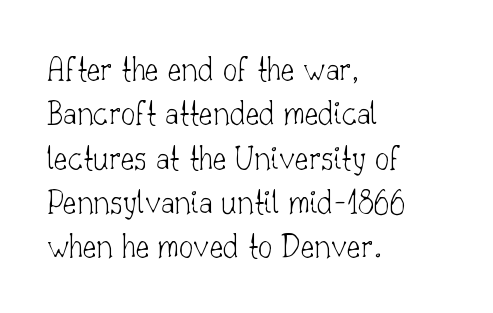
{"serif": "yes", "italic": "no", "bold": "no", "weight": "thin", "width": "normal", "stroke_contrast": "low", "x_height": "small", "monospaced": "no", "underline": "no", "align": "left", "line_spacing_ratio": 1.23, "letter_spacing": "normal", "letter_spacing_em": 0.0, "glyph_px": 36}
